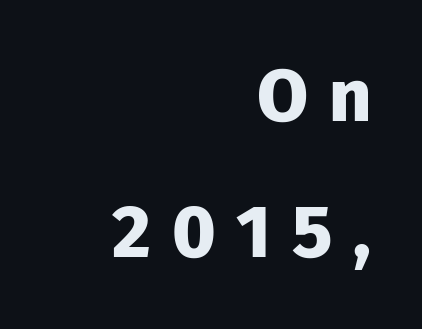
{"serif": "no", "italic": "no", "bold": "yes", "weight": "heavy", "width": "normal", "stroke_contrast": "low", "x_height": "medium", "monospaced": "no", "underline": "no", "align": "right", "line_spacing_ratio": 1.84, "letter_spacing": "wide", "letter_spacing_em": 0.28, "glyph_px": 74}
